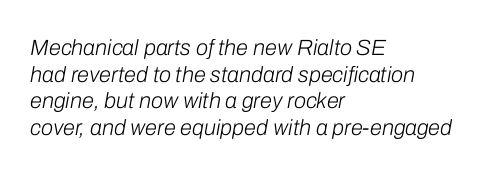
The gap between lines stays unmarked. Look at the tracking — it's just the regular setting, nothing added. Weight: in the light-to-regular range. This is oblique type, the kind used for emphasis or titles. The text block is weighted toward the left margin, trailing off unevenly rightward.
